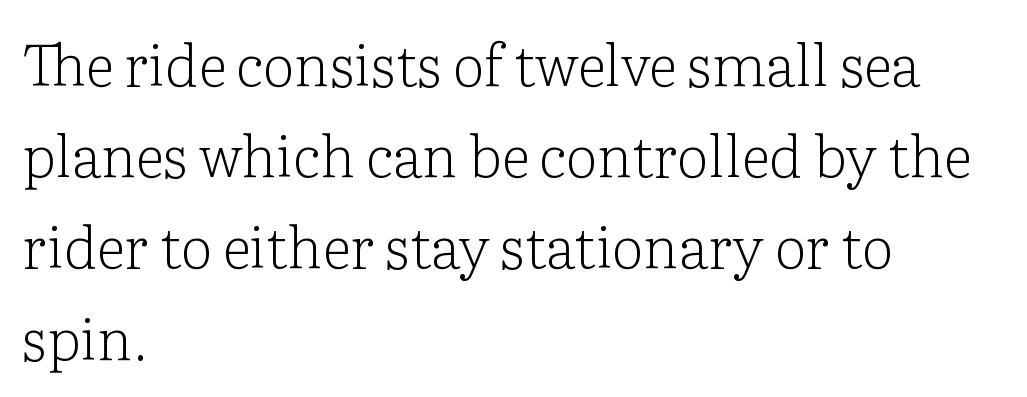
Baseline-to-baseline distance is the conventional proportion of letter height. Posture: vertical. What kind of face is this? One with serifs. The area under the type is left untouched. Compared with a centered layout, this one pins lines to the left instead.
